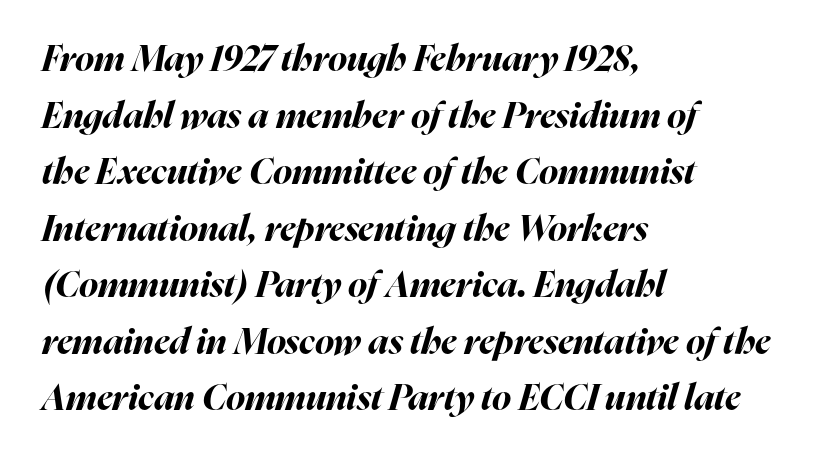
{"italic": "yes", "lean": "right", "slant_degrees": 16, "bold": "yes", "weight": "bold", "width": "normal", "stroke_contrast": "high", "x_height": "medium", "monospaced": "no", "underline": "no", "align": "left", "line_spacing": "normal", "line_spacing_ratio": 1.57, "letter_spacing": "normal", "letter_spacing_em": 0.0, "glyph_px": 36}
